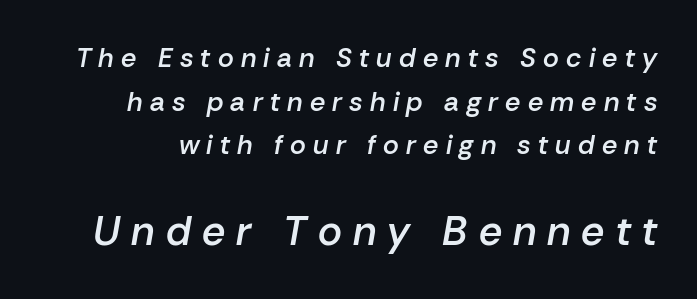
Q: Is the text bold? A: Semi-bold.
Q: Is the text italic (slanted)? A: Yes, it leans right by about 10 degrees.
Q: Is the text underlined? A: No.
Q: Is the spacing between letters normal or unusually wide? A: Unusually wide.
Q: Is the spacing between lines tight, normal or loose? A: Normal.
Q: Which block of text is set in a larger size, the first (top) or the second (bottom)? A: The second (bottom) one.
Q: Width (condensed, normal, or wide)? A: Normal.
Q: Stroke contrast? A: Low.
Q: x-height? A: Medium.
Q: Monospaced? A: No.
